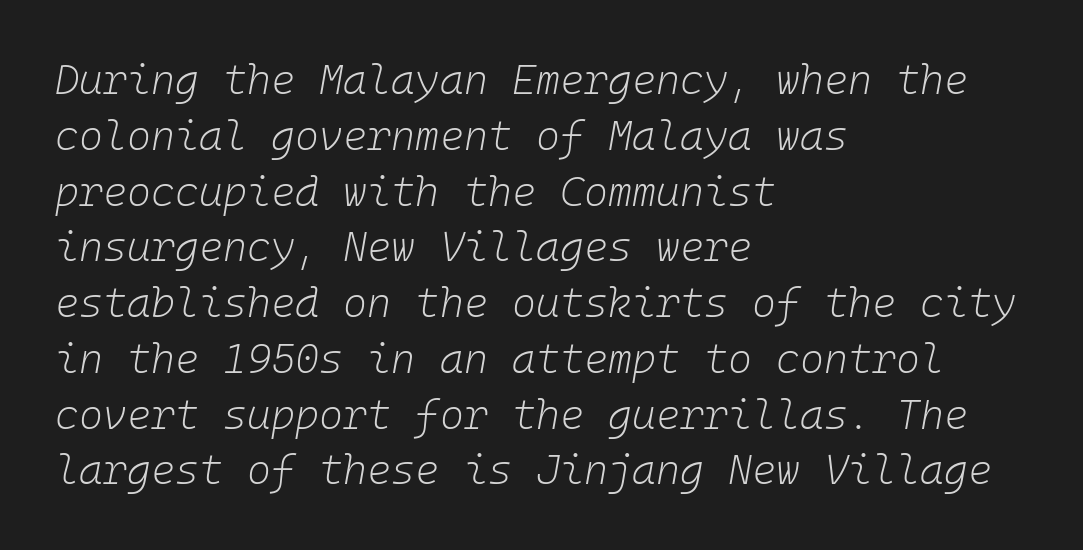
The image shows 41 px light type, italic (leaning right), monospaced; set left-aligned, normal line spacing (1.36x), normal letter spacing, not underlined; low stroke contrast and a medium x-height.
